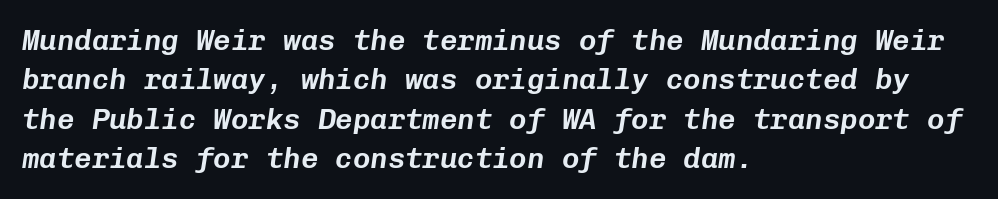
{"italic": "yes", "lean": "right", "slant_degrees": 8, "width": "normal", "stroke_contrast": "low", "x_height": "medium", "monospaced": "yes", "underline": "no", "align": "left", "line_spacing": "normal", "line_spacing_ratio": 1.36, "letter_spacing": "normal", "letter_spacing_em": 0.0, "glyph_px": 29}
